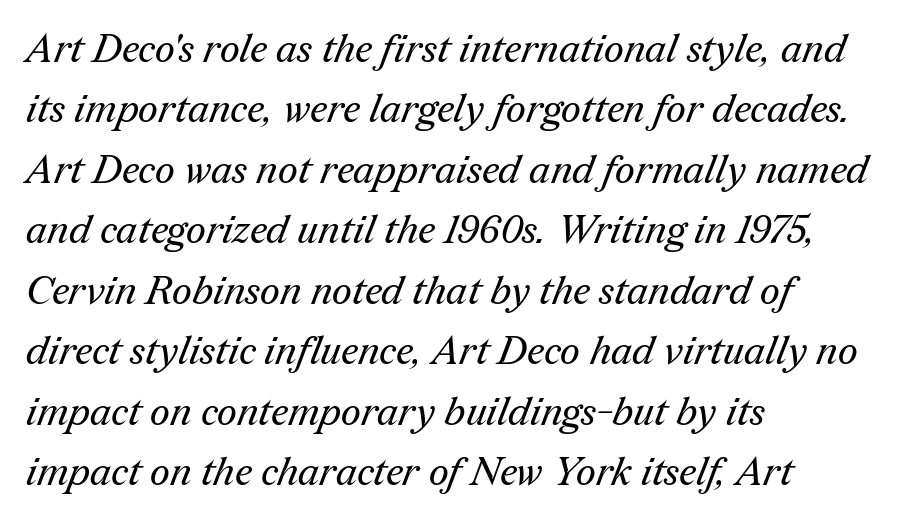
{"serif": "yes", "bold": "no", "weight": "regular", "width": "normal", "stroke_contrast": "medium", "x_height": "medium", "monospaced": "no", "underline": "no", "align": "left", "line_spacing": "normal", "line_spacing_ratio": 1.55, "letter_spacing": "normal", "letter_spacing_em": 0.0, "glyph_px": 39}
